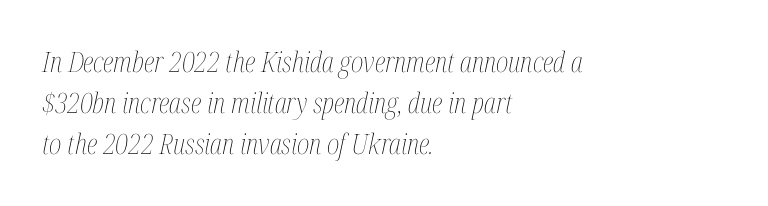
{"italic": "yes", "lean": "right", "slant_degrees": 12, "bold": "no", "weight": "thin", "width": "condensed", "stroke_contrast": "medium", "x_height": "medium", "monospaced": "no", "underline": "no", "align": "left", "line_spacing": "normal", "line_spacing_ratio": 1.47, "letter_spacing": "normal", "letter_spacing_em": 0.0, "glyph_px": 28}
